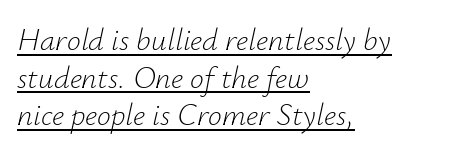
Looks like regular typesetting: each glyph gets only the width it needs. The face looks like a standard text weight, possibly lighter. Typeset ragged right — the left edge is the straight one. This sample carries an underscore along the baseline area. What stands out about the letter spacing? Nothing — it is the standard amount. There's an unmistakable incline to the writing here.
